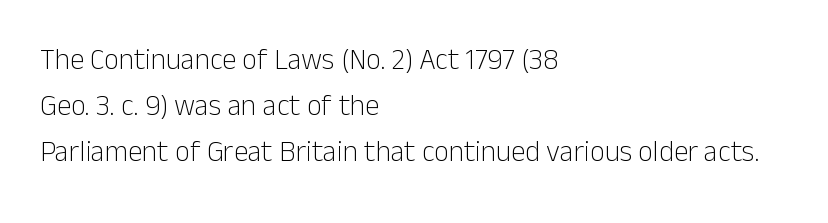
{"serif": "no", "italic": "no", "bold": "no", "weight": "light", "width": "normal", "stroke_contrast": "low", "x_height": "medium", "monospaced": "no", "underline": "no", "align": "left", "line_spacing": "normal", "line_spacing_ratio": 1.59, "letter_spacing": "normal", "letter_spacing_em": 0.0, "glyph_px": 29}
